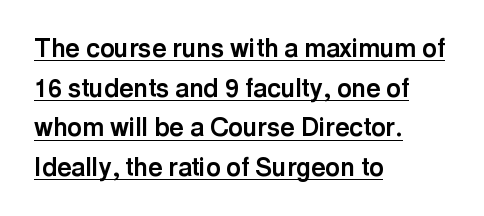
{"italic": "no", "bold": "yes", "underline": "yes", "align": "left", "line_spacing": "normal", "line_spacing_ratio": 1.59, "letter_spacing": "normal", "letter_spacing_em": 0.0, "glyph_px": 25}
